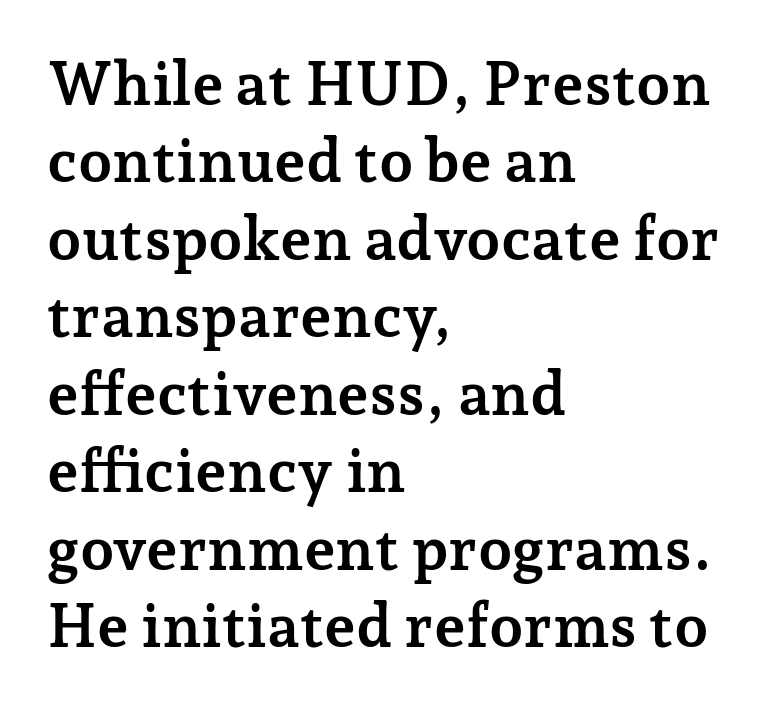
{"serif": "yes", "italic": "no", "bold": "yes", "weight": "semibold", "width": "normal", "stroke_contrast": "low", "x_height": "medium", "monospaced": "no", "underline": "no", "align": "left", "line_spacing": "normal", "line_spacing_ratio": 1.27, "letter_spacing": "normal", "letter_spacing_em": 0.0, "glyph_px": 61}
